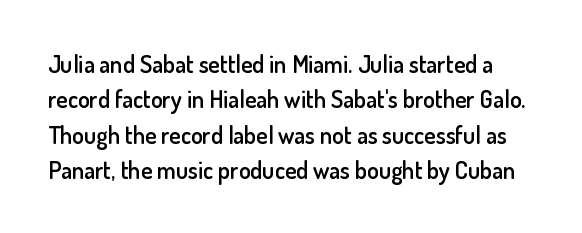
{"italic": "no", "bold": "semi", "underline": "no", "line_spacing": "normal", "line_spacing_ratio": 1.47, "letter_spacing": "normal", "letter_spacing_em": 0.0, "glyph_px": 24}
